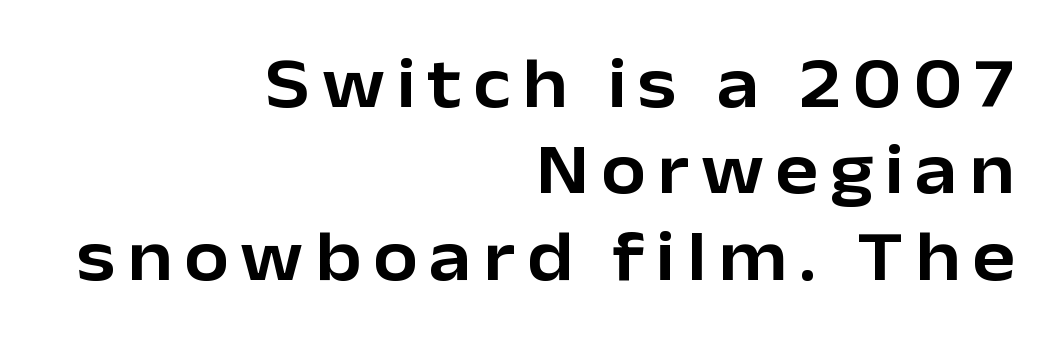
The designer went with a sans here, leaving each stem footless. Every stem runs plumb, perpendicular to the baseline. A bare baseline throughout the passage. Do the characters align in a grid? No, the font is proportional. All the whitespace from short lines collects on the left.
